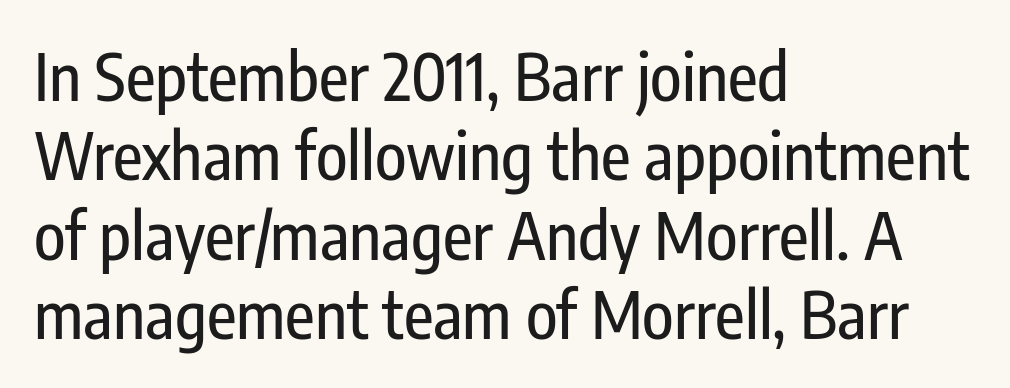
The image shows 65 px condensed sans-serif type, upright; set left-aligned, line spacing 1.22x, normal letter spacing, not underlined; low stroke contrast and a medium x-height.
